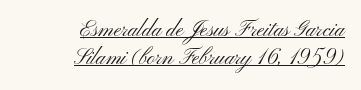
Q: Is the text bold? A: No.
Q: Is the text italic (slanted)? A: Yes.
Q: Is the text underlined? A: Yes.
Q: How is the paragraph aligned? A: Right-aligned.
Q: Is the spacing between letters normal or unusually wide? A: Normal.
Q: Is the spacing between lines tight, normal or loose? A: Normal.
